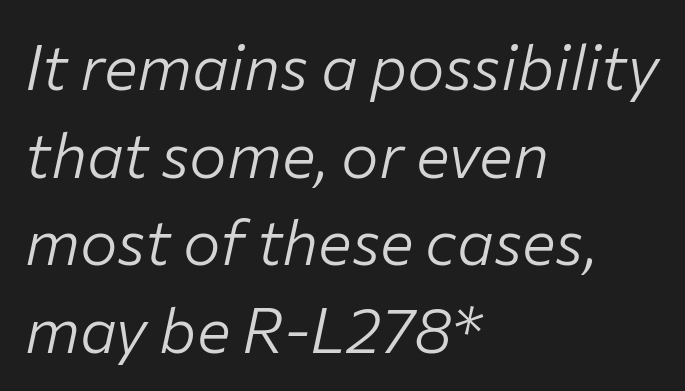
{"italic": "yes", "lean": "right", "slant_degrees": 12, "bold": "no", "weight": "light", "width": "normal", "stroke_contrast": "low", "x_height": "medium", "monospaced": "no", "underline": "no", "align": "left", "line_spacing": "normal", "line_spacing_ratio": 1.39, "letter_spacing": "normal", "letter_spacing_em": 0.0, "glyph_px": 63}
